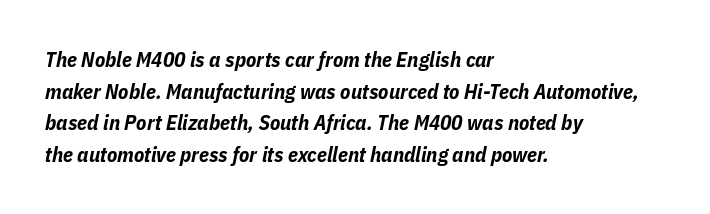
{"italic": "yes", "lean": "right", "slant_degrees": 11, "bold": "yes", "underline": "no", "align": "left", "line_spacing": "normal", "line_spacing_ratio": 1.51, "letter_spacing": "normal", "letter_spacing_em": 0.0, "glyph_px": 21}
